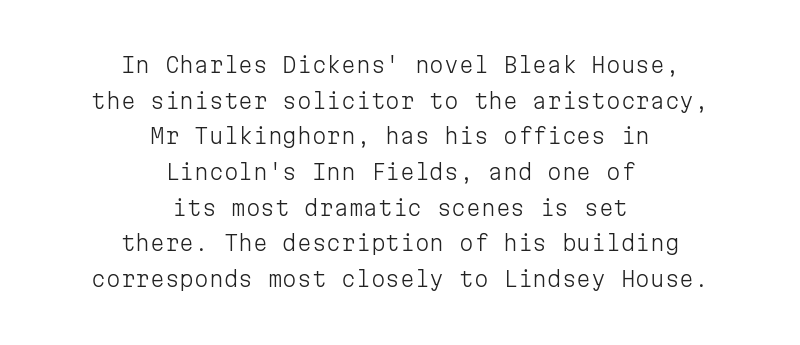
Q: Is the text bold? A: No.
Q: Is the text italic (slanted)? A: No, it is upright.
Q: Is the text underlined? A: No.
Q: How is the paragraph aligned? A: Centered.
Q: Is the spacing between letters normal or unusually wide? A: Normal.
Q: Is the spacing between lines tight, normal or loose? A: Normal.
